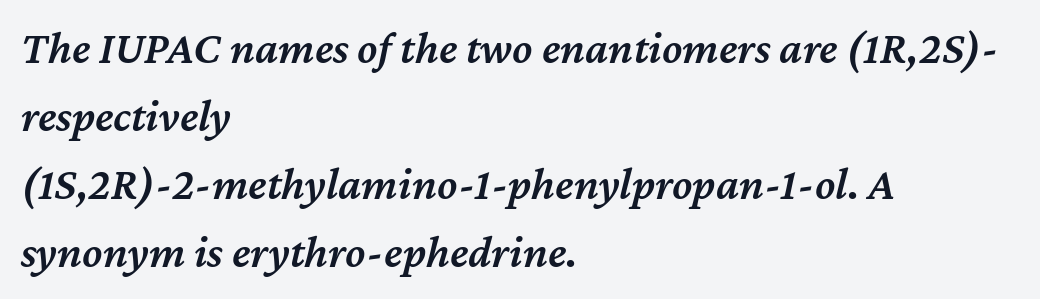
{"italic": "yes", "lean": "right", "slant_degrees": 12, "bold": "semi", "weight": "semibold", "width": "normal", "stroke_contrast": "medium", "x_height": "medium", "monospaced": "no", "underline": "no", "align": "left", "line_spacing": "normal", "line_spacing_ratio": 1.48, "letter_spacing": "normal", "letter_spacing_em": 0.0, "glyph_px": 46}
